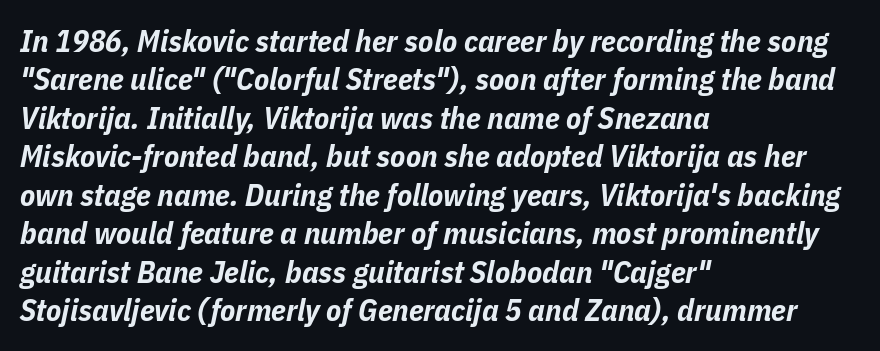
Q: Is the text bold? A: Yes.
Q: Is the text italic (slanted)? A: Yes, it leans right by about 11 degrees.
Q: Is the text underlined? A: No.
Q: How is the paragraph aligned? A: Left-aligned.
Q: Is the spacing between letters normal or unusually wide? A: Normal.
Q: Width (condensed, normal, or wide)? A: Condensed.
Q: Stroke contrast? A: Low.
Q: x-height? A: Medium.
Q: Monospaced? A: No.
